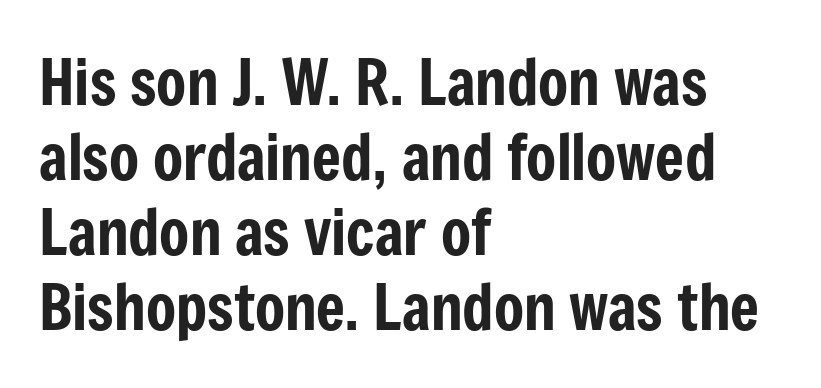
{"serif": "no", "italic": "no", "width": "condensed", "stroke_contrast": "low", "x_height": "medium", "monospaced": "no", "underline": "no", "align": "left", "line_spacing_ratio": 1.21, "letter_spacing": "normal", "letter_spacing_em": 0.0, "glyph_px": 62}
